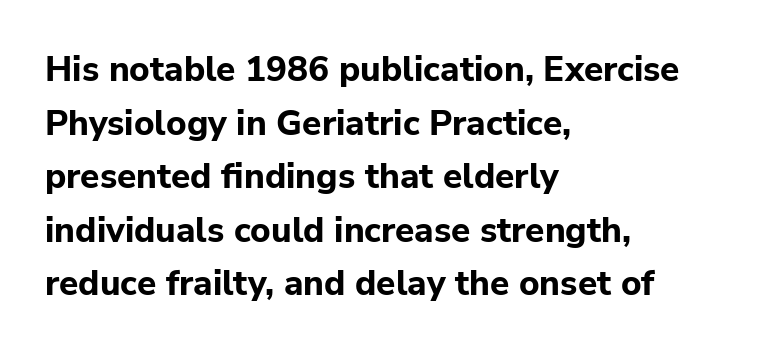
Each new line begins a customary step beneath the previous one. Ordinary non-slanted type is in use. Heavy, bold letterforms. Short and long lines alike share a common starting point at left. Descenders are the only things crossing below the line.
